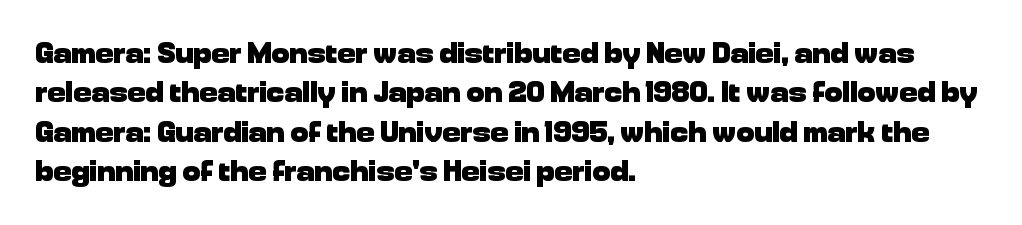
Between one letter and the next there's only the usual sliver of space. The lines sit at an ordinary, default distance from one another. Is the block centered? No — it sits flush against the left margin. Tall strokes in this sample are plumb rather than angled. The strip under each line holds only bare page. This sample has the flowing, uneven cadence of proportional lettering.
